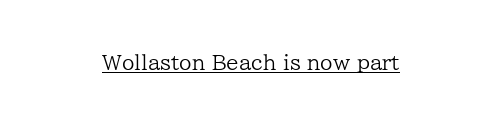
{"italic": "no", "bold": "no", "underline": "yes", "align": "center", "letter_spacing": "normal", "letter_spacing_em": 0.0, "glyph_px": 20}
